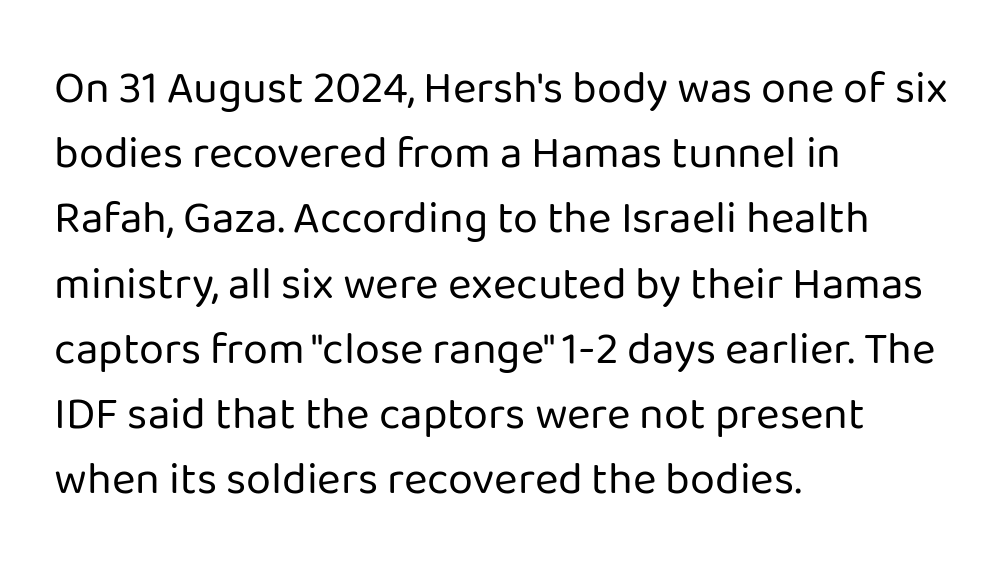
The image shows 45 px regular-weight sans-serif type, upright; set left-aligned, normal line spacing (1.45x), normal letter spacing, not underlined; low stroke contrast and a medium x-height.
